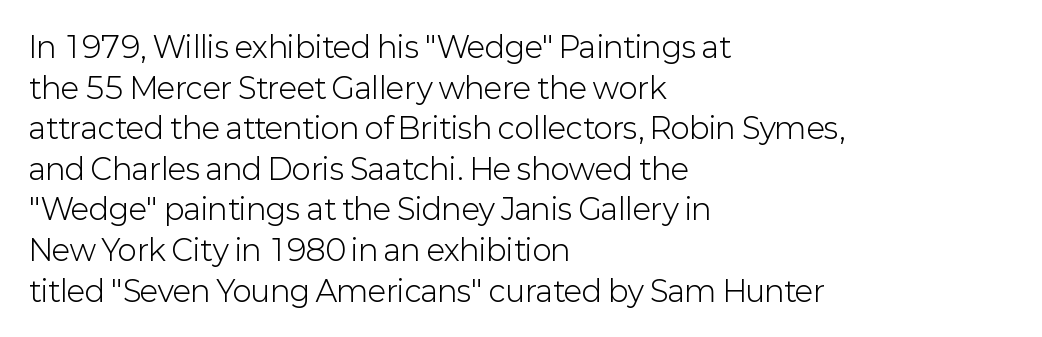
Left-aligned paragraph, ragged on the right. In terms of letterform style, serifs are entirely absent. The font is comparable to plain body text, perhaps lighter. Do the letters lean? They stand straight. Here the designer chose a conventional face with non-uniform glyph widths. A clean baseline with only descenders dipping below it.
